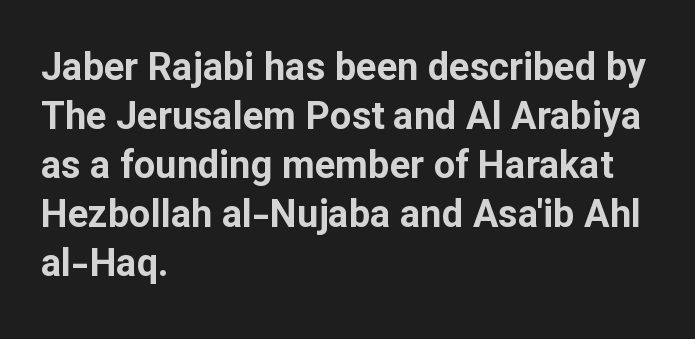
The letters stand upright; this is a roman face. These lines stack with their left ends in a neat column. Reading down the column, the eye jumps a familiar distance to each next line. A typesetter would call this proportional, since set widths differ per character.
